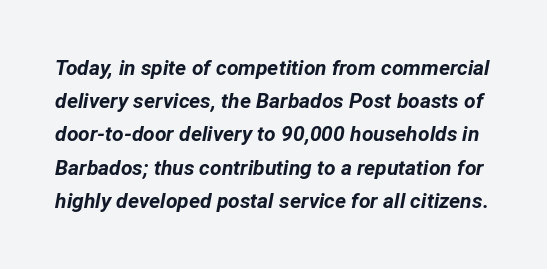
{"italic": "yes", "lean": "right", "slant_degrees": 12, "bold": "yes", "underline": "no", "line_spacing": "normal", "line_spacing_ratio": 1.58, "letter_spacing": "normal", "letter_spacing_em": 0.0, "glyph_px": 21}
